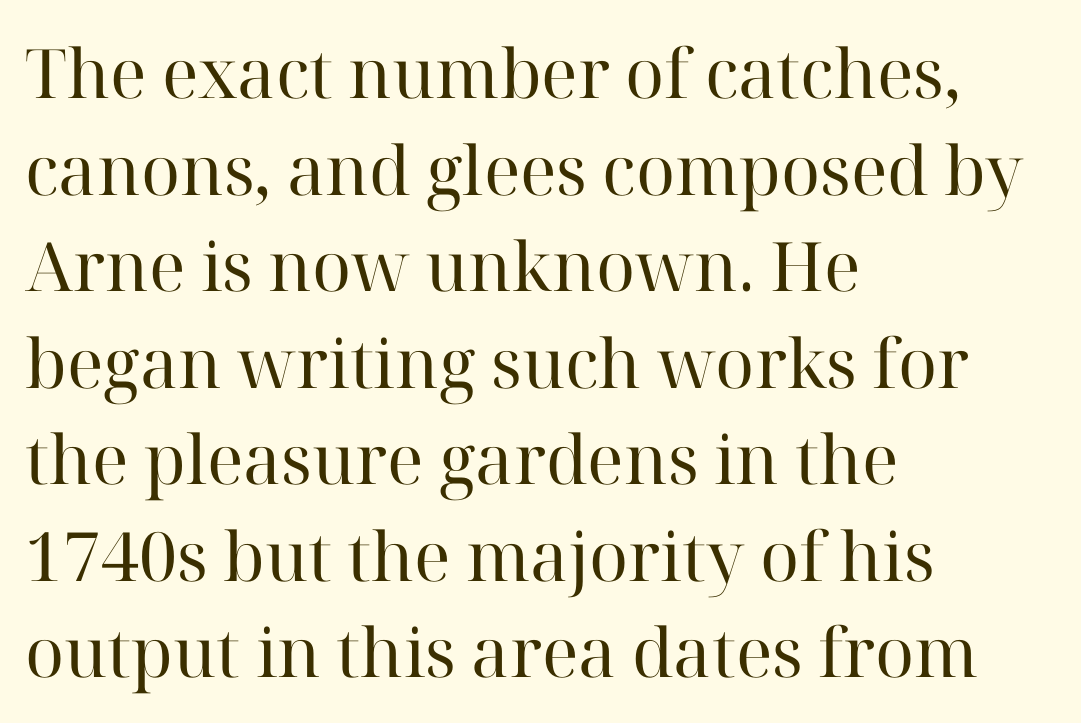
{"serif": "yes", "italic": "no", "bold": "no", "weight": "regular", "width": "normal", "stroke_contrast": "high", "x_height": "medium", "monospaced": "no", "underline": "no", "align": "left", "line_spacing": "normal", "line_spacing_ratio": 1.42, "letter_spacing": "normal", "letter_spacing_em": 0.0, "glyph_px": 68}
